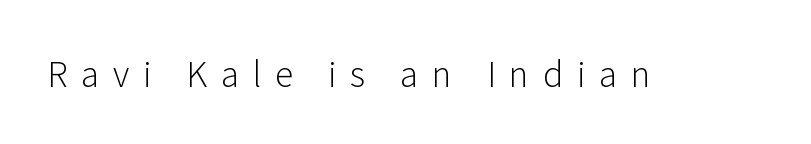
Q: Is the text bold? A: No.
Q: Is the text italic (slanted)? A: No, it is upright.
Q: Is the typeface a serif or a sans-serif typeface? A: Sans-serif.
Q: Is the text underlined? A: No.
Q: Is the spacing between letters normal or unusually wide? A: Unusually wide.
Q: Width (condensed, normal, or wide)? A: Normal.
Q: Stroke contrast? A: Low.
Q: x-height? A: Medium.
Q: Monospaced? A: No.
